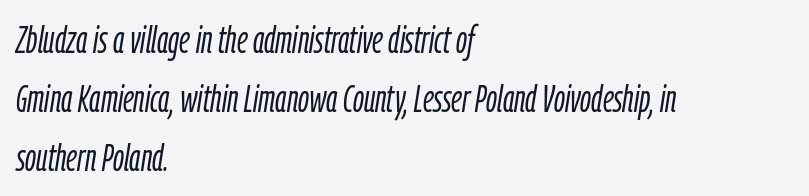
Q: Is the text bold? A: No.
Q: Is the text italic (slanted)? A: Yes, it leans right by about 9 degrees.
Q: Is the text underlined? A: No.
Q: How is the paragraph aligned? A: Left-aligned.
Q: Is the spacing between letters normal or unusually wide? A: Normal.
Q: Is the spacing between lines tight, normal or loose? A: Normal.
Q: Width (condensed, normal, or wide)? A: Condensed.
Q: Stroke contrast? A: Low.
Q: x-height? A: Medium.
Q: Monospaced? A: No.
